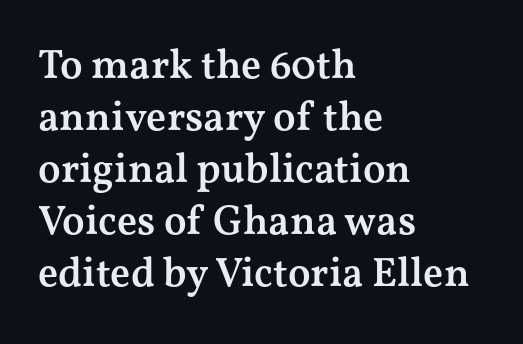
Q: Is the text bold? A: Semi-bold.
Q: Is the text italic (slanted)? A: No, it is upright.
Q: Is the typeface a serif or a sans-serif typeface? A: Serif.
Q: Is the text underlined? A: No.
Q: How is the paragraph aligned? A: Left-aligned.
Q: Is the spacing between letters normal or unusually wide? A: Normal.
Q: Is the spacing between lines tight, normal or loose? A: Normal.
Q: Width (condensed, normal, or wide)? A: Wide.
Q: Stroke contrast? A: Medium.
Q: x-height? A: Medium.
Q: Monospaced? A: No.
